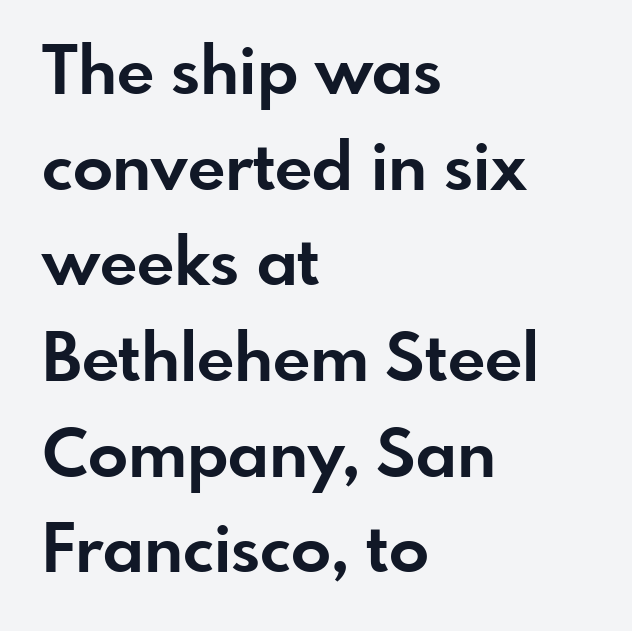
The image shows 66 px bold sans-serif type, upright; set left-aligned, normal line spacing (1.45x), normal letter spacing, not underlined; low stroke contrast and a small x-height.
